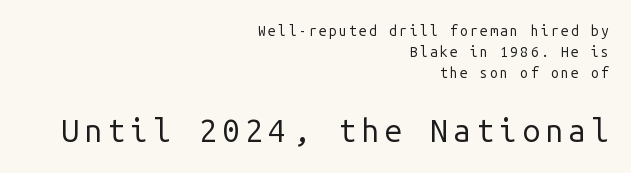
{"serif": "no", "italic": "no", "bold": "no", "weight": "regular", "width": "normal", "stroke_contrast": "low", "x_height": "medium", "monospaced": "yes", "underline": "no", "align": "right", "line_spacing": "normal", "line_spacing_ratio": 1.5, "larger_block": "second", "size_ratio": 2.29, "glyph_px": 32}
